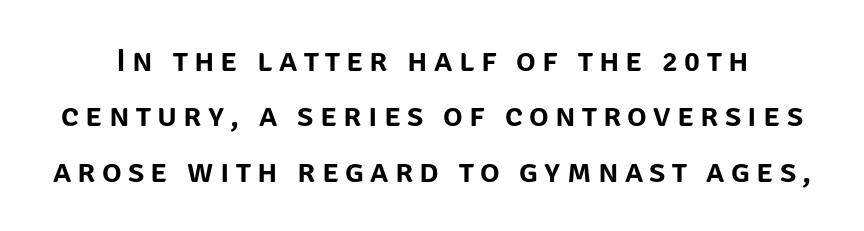
Stroke terminals: plain, sans-serif. Spacing verdict: proportional, widths tailored to each character. Quick note: interline space is typical. No word sits above an underline. Every character sits straight up, as roman type does.
